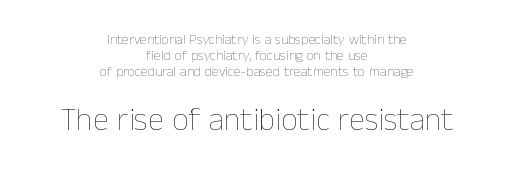
The image shows 32 px thin type, upright; set centered, tight line spacing (1.13x), normal letter spacing, not underlined; the second (bottom) block is 2.29x larger; low stroke contrast and a medium x-height.
